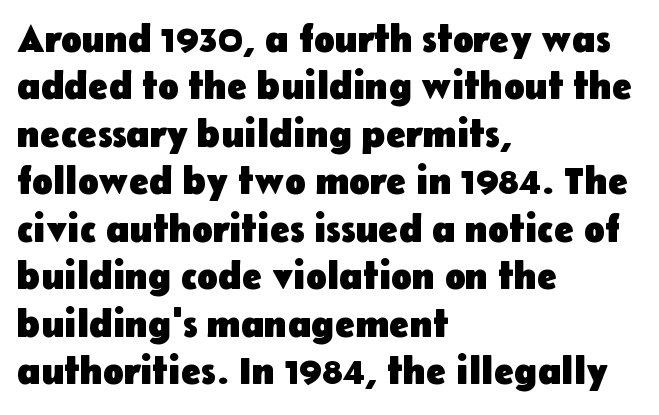
The image shows 38 px heavy sans-serif type, upright; set left-aligned, normal line spacing (1.25x), normal letter spacing, not underlined; low stroke contrast and a medium x-height.
